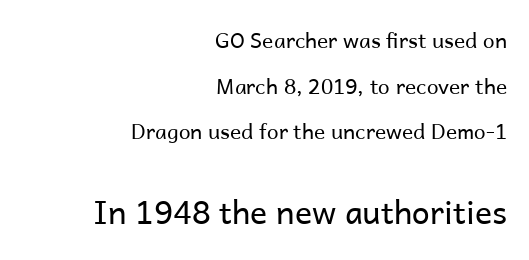
Q: Is the text bold? A: No.
Q: Is the text italic (slanted)? A: No, it is upright.
Q: Is the typeface a serif or a sans-serif typeface? A: Sans-serif.
Q: Is the text underlined? A: No.
Q: How is the paragraph aligned? A: Right-aligned.
Q: Is the spacing between letters normal or unusually wide? A: Normal.
Q: Is the spacing between lines tight, normal or loose? A: Loose.
Q: Which block of text is set in a larger size, the first (top) or the second (bottom)? A: The second (bottom) one.
Q: Width (condensed, normal, or wide)? A: Normal.
Q: Stroke contrast? A: Low.
Q: x-height? A: Medium.
Q: Monospaced? A: No.
